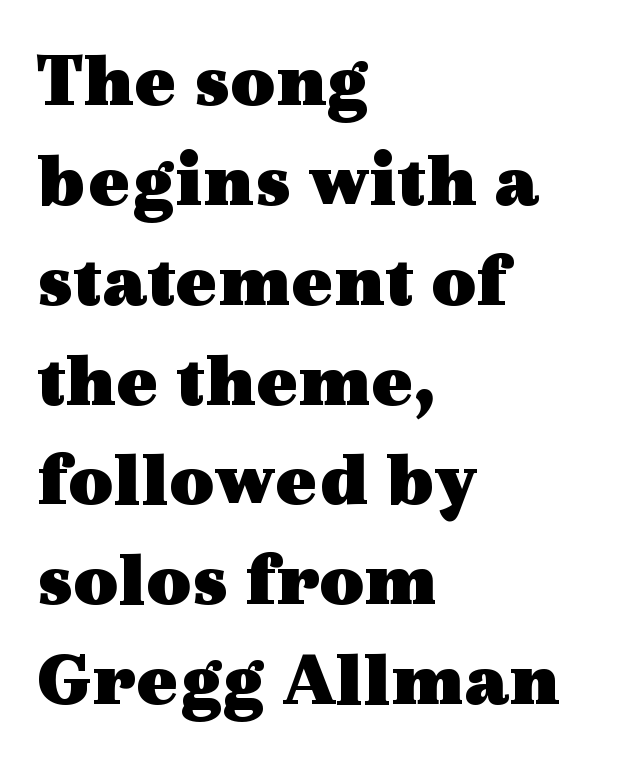
The image shows 78 px heavy, wide serif type, upright; set left-aligned, normal line spacing (1.28x), normal letter spacing, not underlined; a medium x-height.
